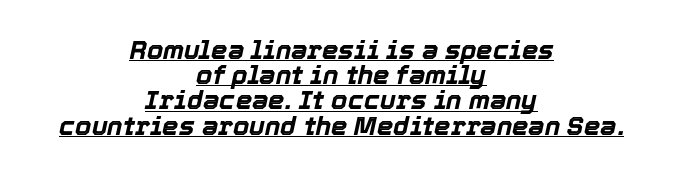
The image shows 26 px bold type, italic (leaning right); set centered, tight line spacing (0.97x), normal letter spacing, underlined.
